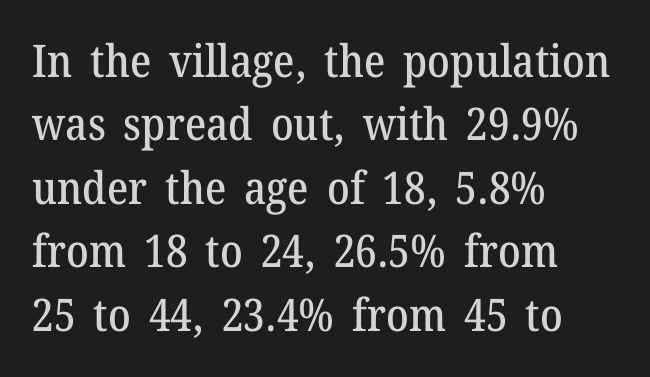
Q: Is the text italic (slanted)? A: No, it is upright.
Q: Is the typeface a serif or a sans-serif typeface? A: Serif.
Q: Is the text underlined? A: No.
Q: How is the paragraph aligned? A: Left-aligned.
Q: Is the spacing between letters normal or unusually wide? A: Normal.
Q: Is the spacing between lines tight, normal or loose? A: Normal.
Q: Width (condensed, normal, or wide)? A: Normal.
Q: Stroke contrast? A: Medium.
Q: x-height? A: Medium.
Q: Monospaced? A: No.
